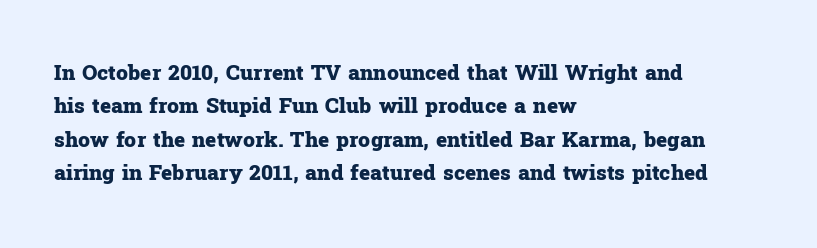
{"italic": "no", "bold": "yes", "underline": "no", "align": "left", "line_spacing": "normal", "line_spacing_ratio": 1.59, "letter_spacing": "normal", "letter_spacing_em": 0.0, "glyph_px": 21}
